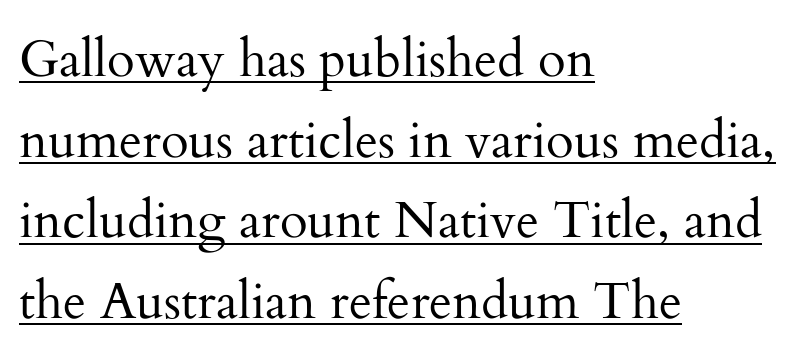
The image shows 51 px regular-weight serif type, upright; set left-aligned, normal line spacing (1.58x), normal letter spacing, underlined; medium stroke contrast and a small x-height.
